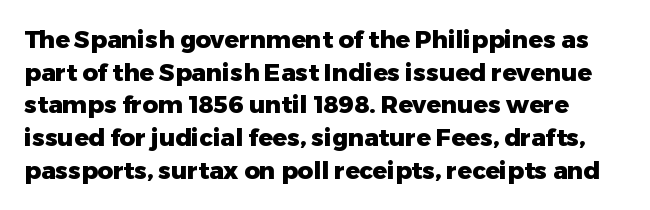
Q: Is the text bold? A: Yes.
Q: Is the text italic (slanted)? A: No, it is upright.
Q: Is the text underlined? A: No.
Q: Is the spacing between letters normal or unusually wide? A: Normal.
Q: Is the spacing between lines tight, normal or loose? A: Normal.
